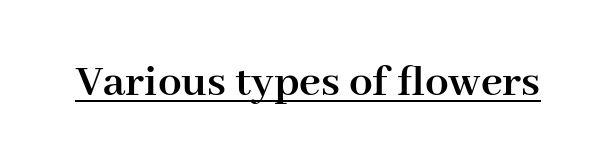
A serif font was chosen for this passage. These lines are rendered in a variable-pitch font. You could call the tracking neutral — neither tight nor loose. The sample has been set heavy, in full bold. This is roman type, the default non-slanted kind.
